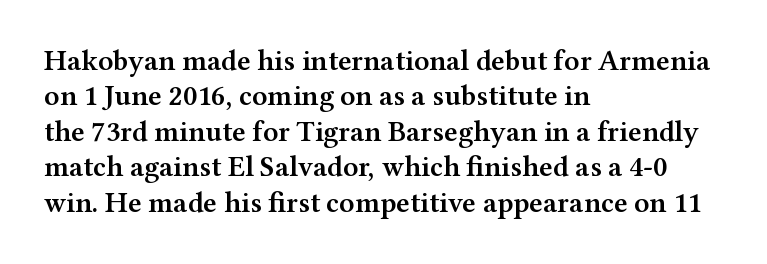
Has an underline been added? It has not. Think of a printed novel: that variable character pitch is what you see here. Which margin do the lines hug? The left one — the right edge is uneven. Does extra space separate the letters? No, they use regular spacing. The designer went with a serif here, giving each stem small feet.
